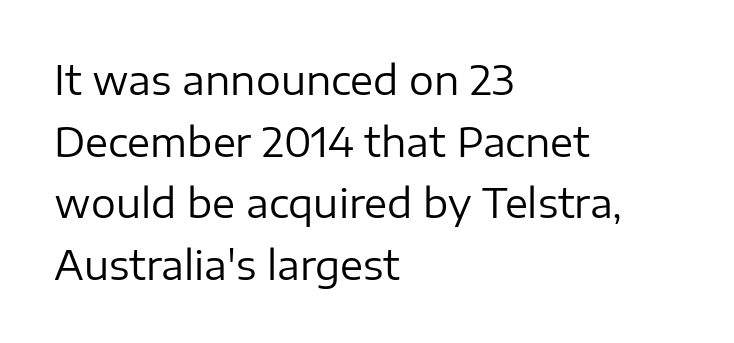
The image shows 39 px regular-weight sans-serif type, upright; set left-aligned, normal line spacing (1.58x), normal letter spacing, not underlined; low stroke contrast and a medium x-height.
